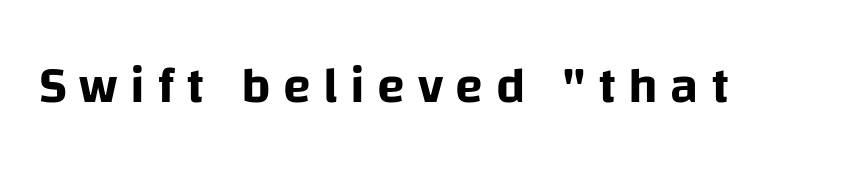
The image shows 51 px sans-serif type, upright; set unusually wide letter spacing (+0.24 em), not underlined; low stroke contrast and a large x-height.
